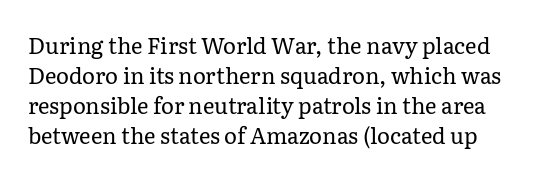
Q: Is the text bold? A: No.
Q: Is the text italic (slanted)? A: No, it is upright.
Q: Is the text underlined? A: No.
Q: Is the spacing between letters normal or unusually wide? A: Normal.
Q: Is the spacing between lines tight, normal or loose? A: Normal.
